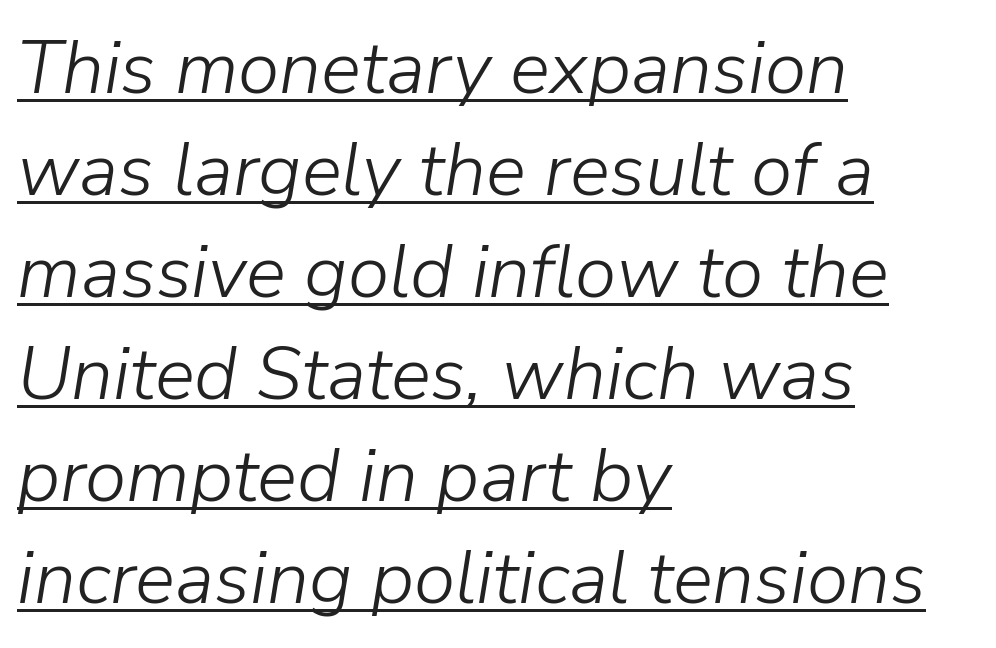
The image shows 75 px light type, italic (leaning right); set left-aligned, normal line spacing (1.36x), normal letter spacing, underlined; low stroke contrast and a medium x-height.
